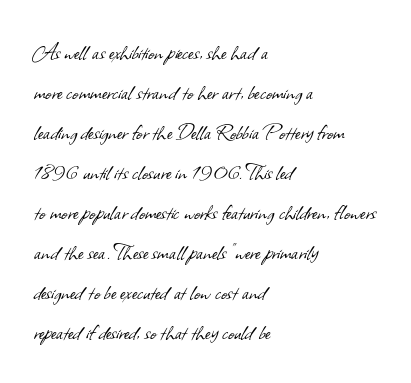
{"bold": "no", "underline": "no", "align": "left", "line_spacing": "normal", "line_spacing_ratio": 1.54, "letter_spacing": "normal", "letter_spacing_em": 0.0, "glyph_px": 26}
